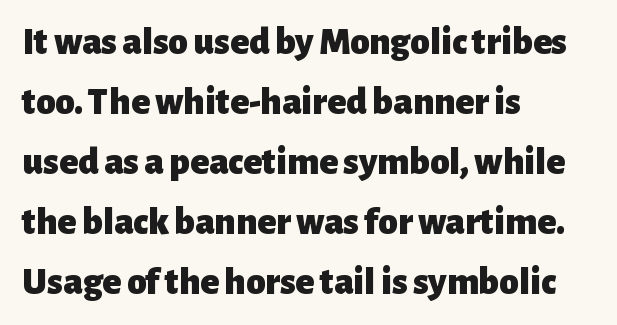
Q: Is the text bold? A: Yes.
Q: Is the text italic (slanted)? A: No, it is upright.
Q: Is the typeface a serif or a sans-serif typeface? A: Sans-serif.
Q: Is the text underlined? A: No.
Q: How is the paragraph aligned? A: Left-aligned.
Q: Is the spacing between letters normal or unusually wide? A: Normal.
Q: Is the spacing between lines tight, normal or loose? A: Normal.
Q: Width (condensed, normal, or wide)? A: Normal.
Q: Stroke contrast? A: Low.
Q: x-height? A: Medium.
Q: Monospaced? A: No.
